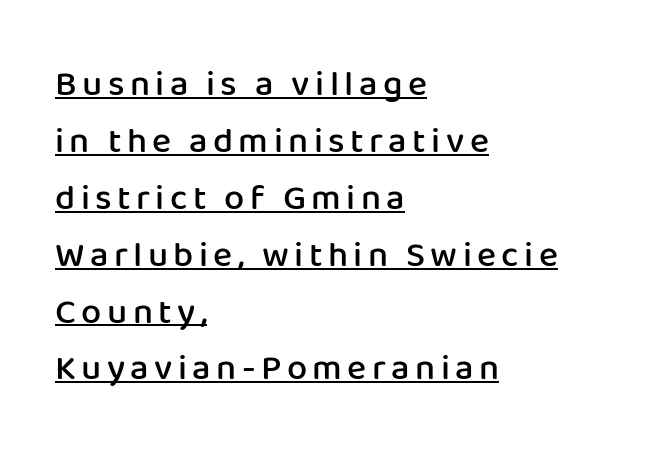
This is underlined copy, the kind a proofreader might mark for attention. This sample has the flowing, uneven cadence of proportional lettering. Horizontal alignment here is leftward, the default for most running prose. Each new line begins a customary step beneath the previous one. How heavy is the stroke? Medium-heavy — a semibold, shy of bold. The specimen reads as upright at a glance.
